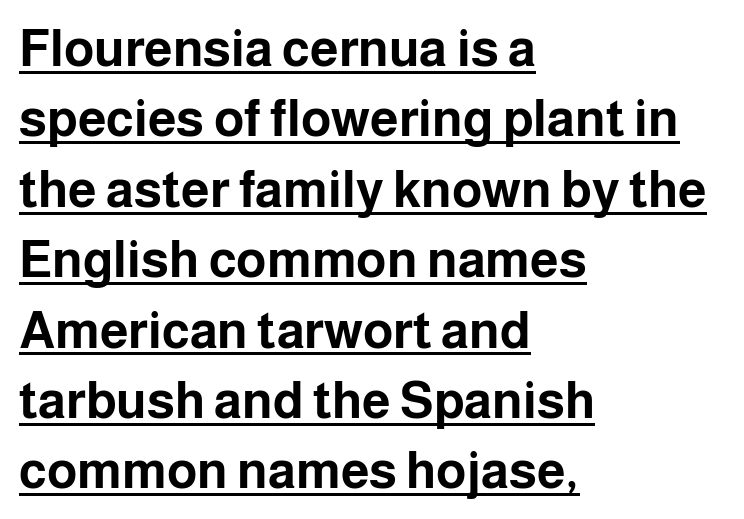
Each line of the rendering has a horizontal stroke beneath the glyphs. A classic flush-left, rag-right setting is used for this passage. Quick note: not italic, upright. The font is running at its bold setting. Note the varied advance widths — an 'i' is clearly narrower than an 'm'.
